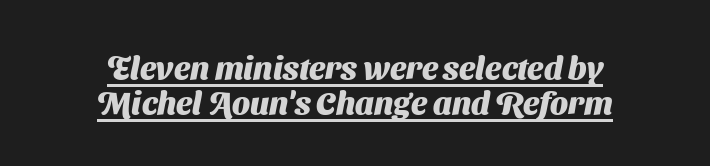
The image shows 32 px heavy sans-serif type; set centered, tight line spacing (1.08x), normal letter spacing, underlined; medium stroke contrast and a medium x-height.
